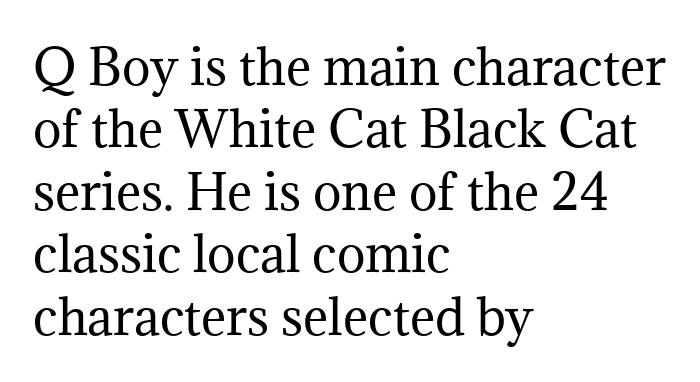
{"serif": "yes", "italic": "no", "bold": "no", "weight": "regular", "width": "normal", "stroke_contrast": "medium", "x_height": "medium", "monospaced": "no", "underline": "no", "align": "left", "line_spacing": "normal", "line_spacing_ratio": 1.3, "letter_spacing": "normal", "letter_spacing_em": 0.0, "glyph_px": 48}
